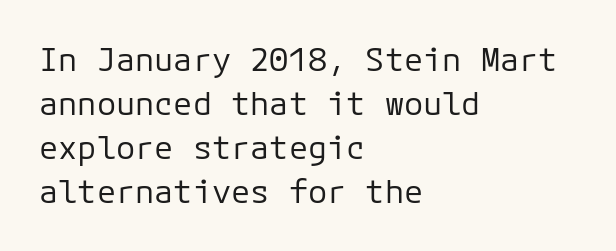
Q: Is the text bold? A: No.
Q: Is the text italic (slanted)? A: No, it is upright.
Q: Is the typeface a serif or a sans-serif typeface? A: Sans-serif.
Q: Is the text underlined? A: No.
Q: How is the paragraph aligned? A: Left-aligned.
Q: Is the spacing between letters normal or unusually wide? A: Normal.
Q: Is the spacing between lines tight, normal or loose? A: Normal.
Q: Width (condensed, normal, or wide)? A: Normal.
Q: Stroke contrast? A: Low.
Q: x-height? A: Medium.
Q: Monospaced? A: Yes.
